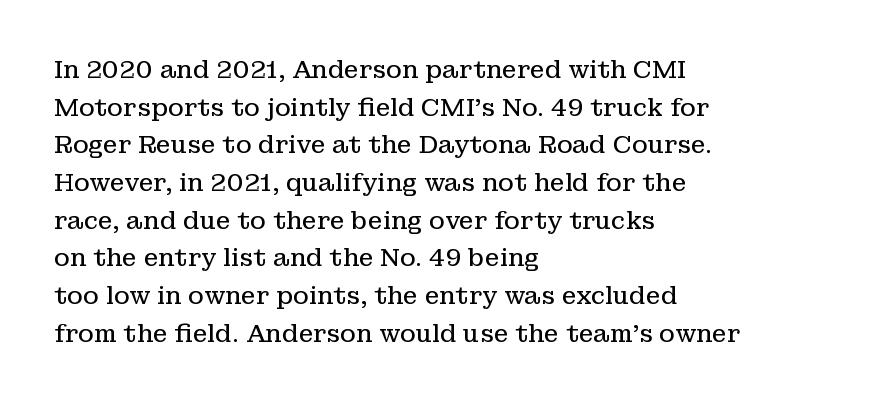
Q: Is the text bold? A: No.
Q: Is the text italic (slanted)? A: No, it is upright.
Q: Is the text underlined? A: No.
Q: How is the paragraph aligned? A: Left-aligned.
Q: Is the spacing between letters normal or unusually wide? A: Normal.
Q: Is the spacing between lines tight, normal or loose? A: Normal.
